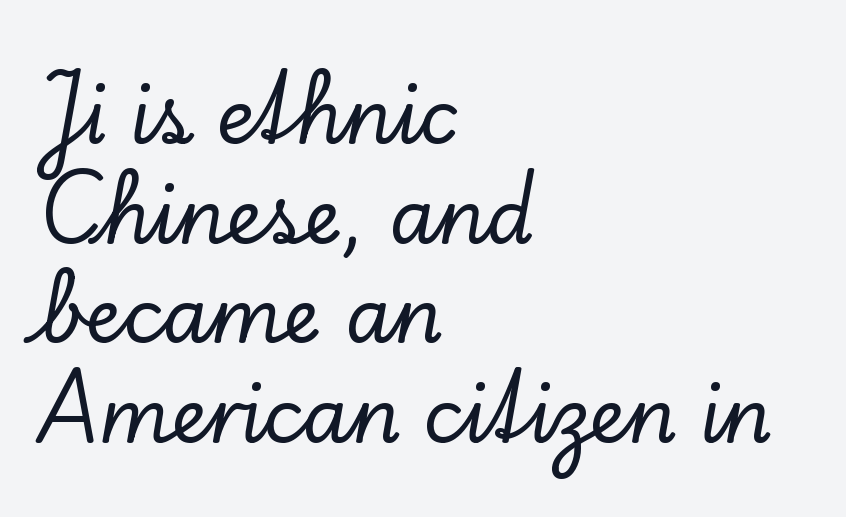
Q: Is the text italic (slanted)? A: Yes.
Q: Is the typeface a serif or a sans-serif typeface? A: Serif.
Q: Is the text underlined? A: No.
Q: How is the paragraph aligned? A: Left-aligned.
Q: Is the spacing between letters normal or unusually wide? A: Normal.
Q: Is the spacing between lines tight, normal or loose? A: Normal.
Q: Width (condensed, normal, or wide)? A: Normal.
Q: Stroke contrast? A: Low.
Q: x-height? A: Small.
Q: Monospaced? A: No.
